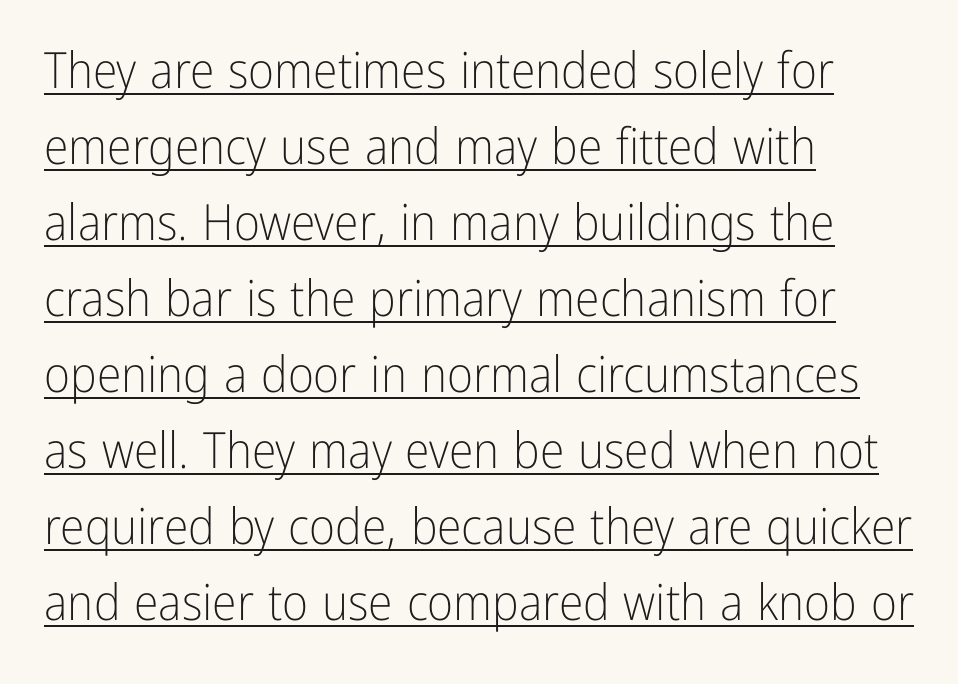
Every row of glyphs begins at an identical x-position on the left. The letters stand straight up with perfectly vertical stems. Between one letter and the next there's only the usual sliver of space. The passage shown is typeset with a sans-serif family. The passage shown is not bold in any degree.
